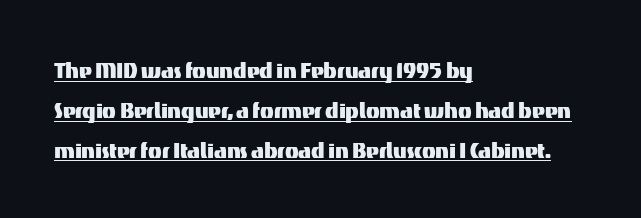
Q: Is the text italic (slanted)? A: No, it is upright.
Q: Is the typeface a serif or a sans-serif typeface? A: Sans-serif.
Q: Is the text underlined? A: Yes.
Q: How is the paragraph aligned? A: Left-aligned.
Q: Is the spacing between letters normal or unusually wide? A: Normal.
Q: Is the spacing between lines tight, normal or loose? A: Normal.
Q: Width (condensed, normal, or wide)? A: Normal.
Q: Stroke contrast? A: Medium.
Q: x-height? A: Medium.
Q: Monospaced? A: No.
